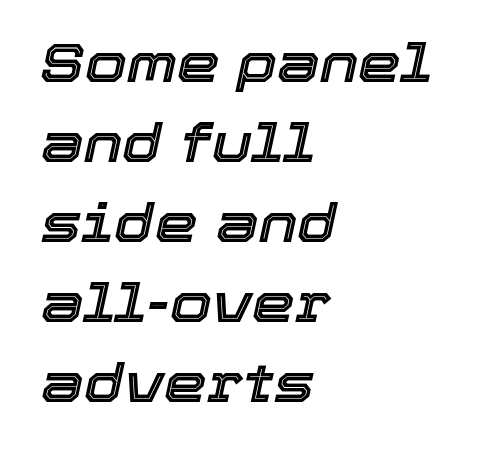
{"italic": "yes", "lean": "right", "slant_degrees": 12, "width": "normal", "x_height": "medium", "monospaced": "no", "underline": "no", "align": "left", "line_spacing": "normal", "line_spacing_ratio": 1.48, "letter_spacing": "normal", "letter_spacing_em": 0.0, "glyph_px": 54}
